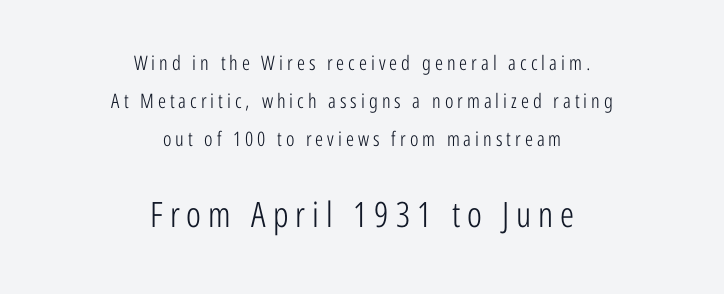
Stems and bowls with no extra thickness — not bold. Here the second block reads like a headline and the first like body copy. Caption: expanded tracking, letters set apart. Typeset on center — no edge is straight. No word sits above an underline.
